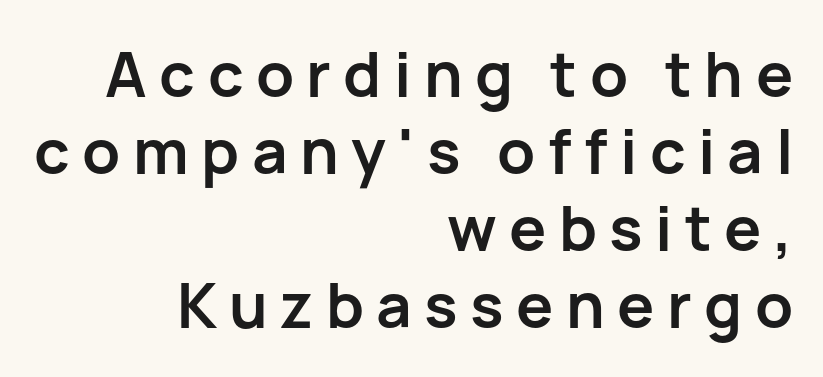
{"serif": "no", "italic": "no", "bold": "yes", "weight": "semibold", "width": "normal", "stroke_contrast": "low", "x_height": "medium", "monospaced": "no", "underline": "no", "align": "right", "line_spacing_ratio": 1.24, "letter_spacing": "wide", "letter_spacing_em": 0.2, "glyph_px": 62}
